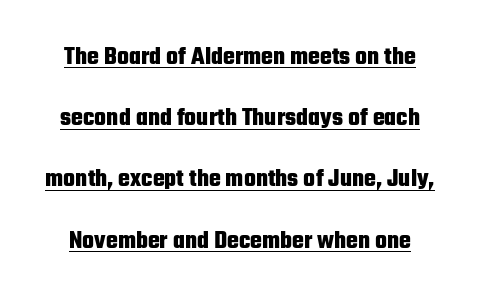
The image shows 25 px bold type, upright; set loose line spacing (2.45x), normal letter spacing, underlined.
